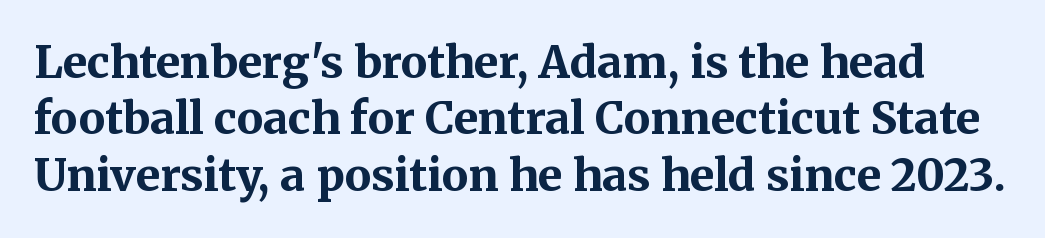
The image shows 44 px bold serif type, upright; set normal line spacing (1.28x), normal letter spacing, not underlined; medium stroke contrast and a medium x-height.
